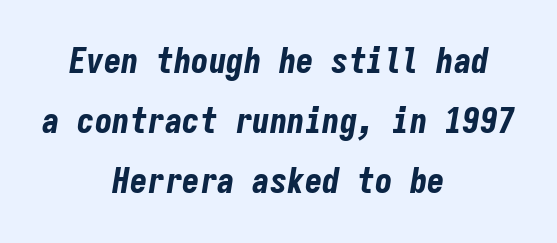
Q: Is the text bold? A: Yes.
Q: Is the text italic (slanted)? A: Yes, it leans right by about 9 degrees.
Q: Is the text underlined? A: No.
Q: How is the paragraph aligned? A: Centered.
Q: Is the spacing between letters normal or unusually wide? A: Normal.
Q: Width (condensed, normal, or wide)? A: Condensed.
Q: Stroke contrast? A: Low.
Q: x-height? A: Medium.
Q: Monospaced? A: Yes.
